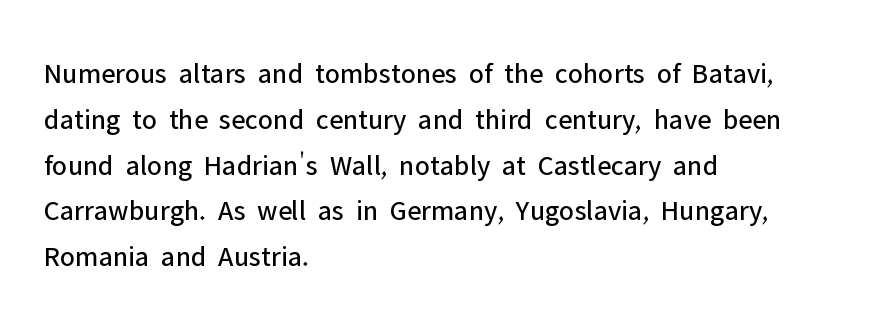
Observe the absence of serifs on each vertical stroke in this sample. Alignment: flush left. Descenders are the only things crossing below the line. This sample uses an upright cut, with every glyph sitting square on the baseline. Ink coverage per letter is moderate at most.
